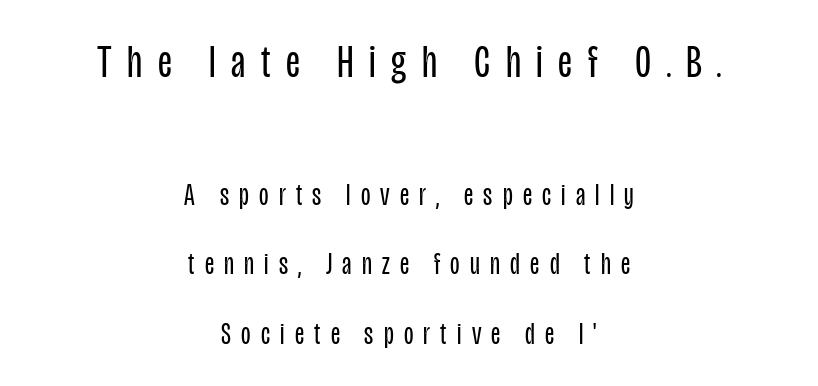
Q: Is the text bold? A: No.
Q: Is the text italic (slanted)? A: No, it is upright.
Q: Is the typeface a serif or a sans-serif typeface? A: Sans-serif.
Q: Is the text underlined? A: No.
Q: How is the paragraph aligned? A: Centered.
Q: Is the spacing between letters normal or unusually wide? A: Unusually wide.
Q: Is the spacing between lines tight, normal or loose? A: Loose.
Q: Which block of text is set in a larger size, the first (top) or the second (bottom)? A: The first (top) one.
Q: Width (condensed, normal, or wide)? A: Condensed.
Q: Stroke contrast? A: Low.
Q: x-height? A: Large.
Q: Monospaced? A: No.
